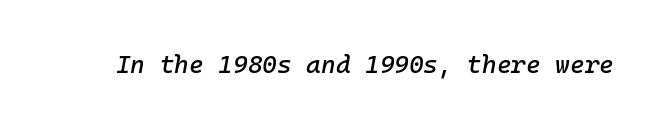
{"italic": "yes", "lean": "right", "slant_degrees": 10, "underline": "no", "letter_spacing": "normal", "letter_spacing_em": 0.0, "glyph_px": 25}
